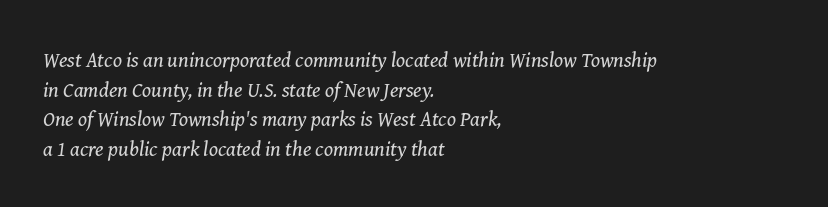
The image shows 21 px text type, italic (leaning right); set left-aligned, normal line spacing (1.41x), normal letter spacing, not underlined.
